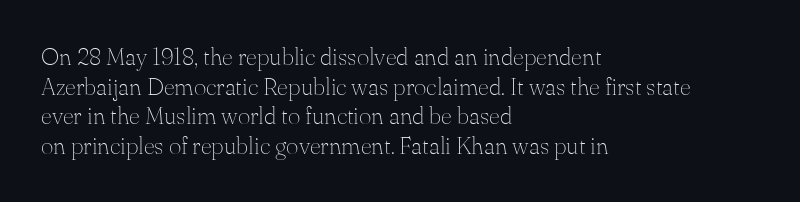
Words appear dense and cohesive because spacing is normal. Stem width sits at or under what a default text font uses. Honestly, there is no underline to notice here at all. The lettering stays uniformly vertical, giving the passage a roman look.
